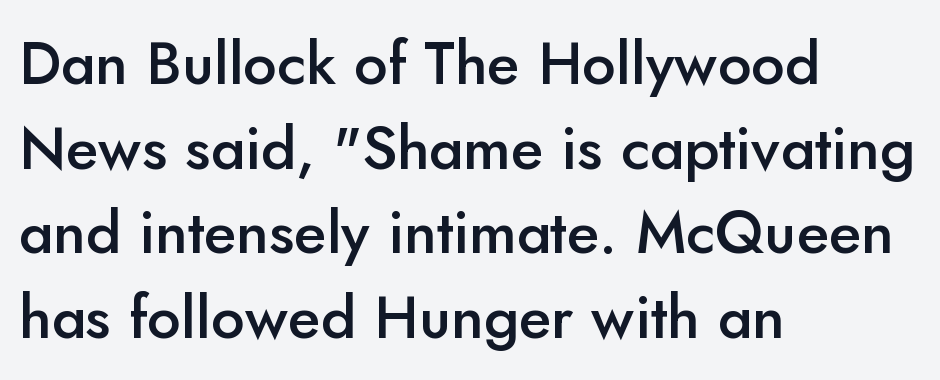
{"serif": "no", "italic": "no", "bold": "semi", "weight": "semibold", "width": "normal", "stroke_contrast": "low", "x_height": "small", "monospaced": "no", "underline": "no", "align": "left", "line_spacing": "normal", "line_spacing_ratio": 1.41, "letter_spacing": "normal", "letter_spacing_em": 0.0, "glyph_px": 60}
